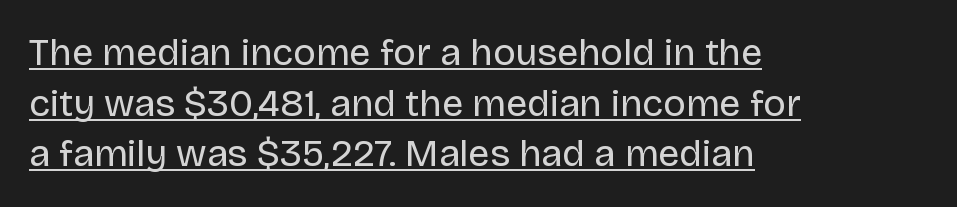
Decoration check: the copy is underlined. One glance says typical: line gaps are just what's usual. What stands out about the letter spacing? Nothing — it is the standard amount. The letters advance in unequal steps, a hallmark of proportional type. The designer went with a sans here, leaving each stem footless. Bold? No — there's no thickening of the strokes.
